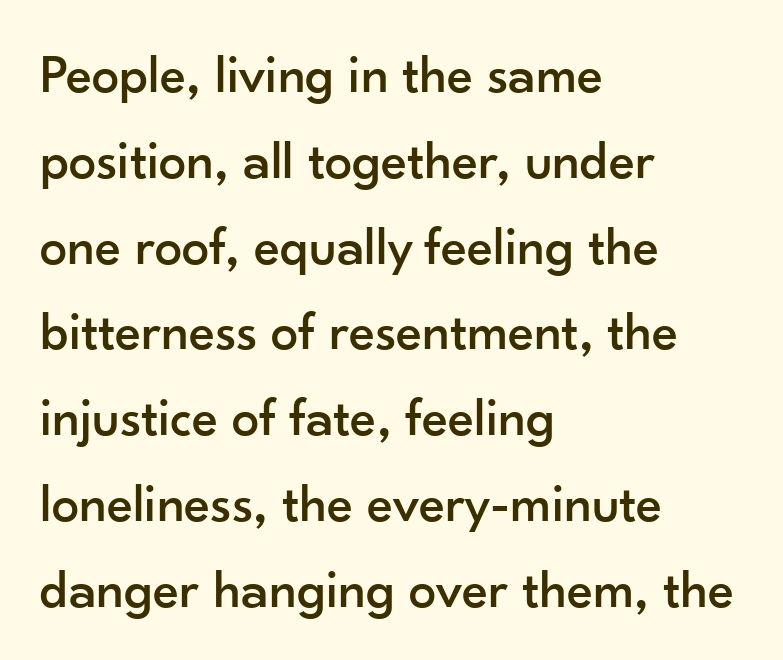
{"serif": "no", "italic": "no", "width": "normal", "stroke_contrast": "low", "x_height": "small", "monospaced": "no", "underline": "no", "align": "left", "line_spacing": "normal", "line_spacing_ratio": 1.56, "letter_spacing": "normal", "letter_spacing_em": 0.0, "glyph_px": 55}
